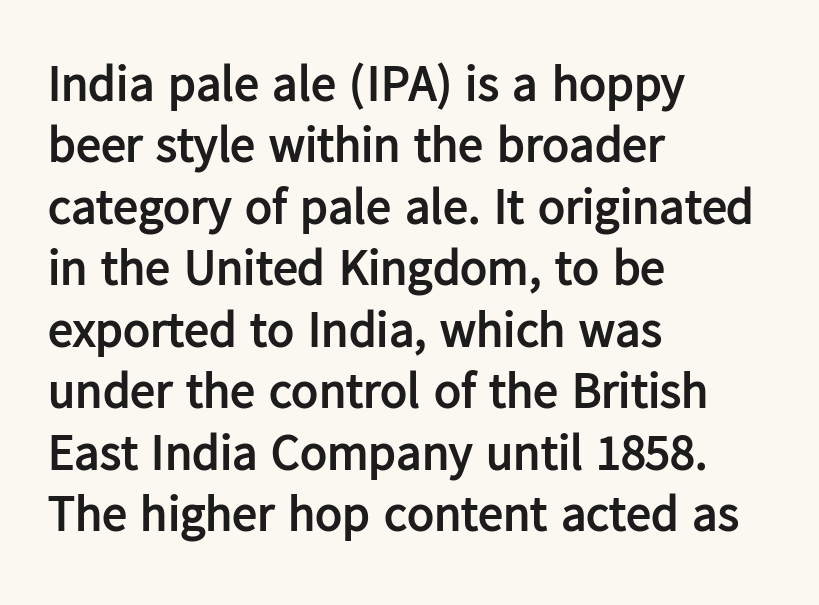
The image shows 50 px semibold sans-serif type, upright; set left-aligned, line spacing 1.23x, normal letter spacing, not underlined; low stroke contrast and a medium x-height.
